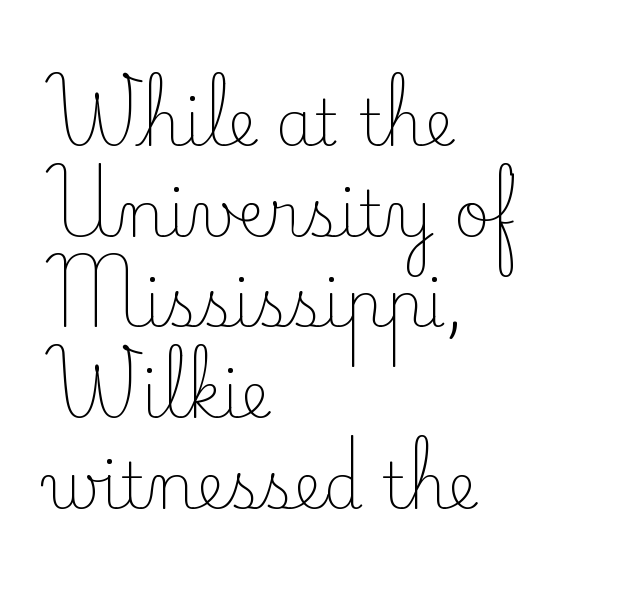
Q: Is the text bold? A: No.
Q: Is the text italic (slanted)? A: No, it is upright.
Q: Is the typeface a serif or a sans-serif typeface? A: Serif.
Q: Is the text underlined? A: No.
Q: How is the paragraph aligned? A: Left-aligned.
Q: Is the spacing between letters normal or unusually wide? A: Normal.
Q: Is the spacing between lines tight, normal or loose? A: Normal.
Q: Width (condensed, normal, or wide)? A: Normal.
Q: Stroke contrast? A: Low.
Q: x-height? A: Small.
Q: Monospaced? A: No.
